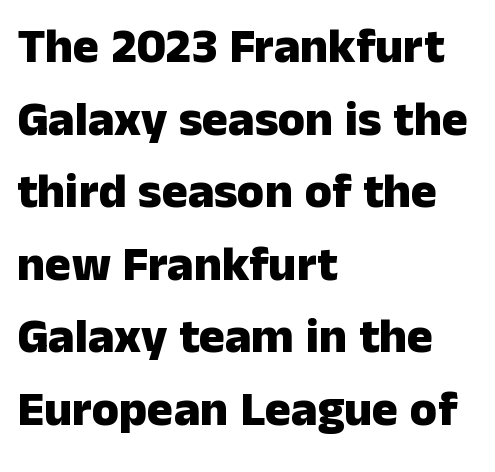
Q: Is the text bold? A: Yes.
Q: Is the text italic (slanted)? A: No, it is upright.
Q: Is the typeface a serif or a sans-serif typeface? A: Sans-serif.
Q: Is the text underlined? A: No.
Q: How is the paragraph aligned? A: Left-aligned.
Q: Is the spacing between letters normal or unusually wide? A: Normal.
Q: Is the spacing between lines tight, normal or loose? A: Normal.
Q: Width (condensed, normal, or wide)? A: Normal.
Q: Stroke contrast? A: Low.
Q: x-height? A: Medium.
Q: Monospaced? A: No.
